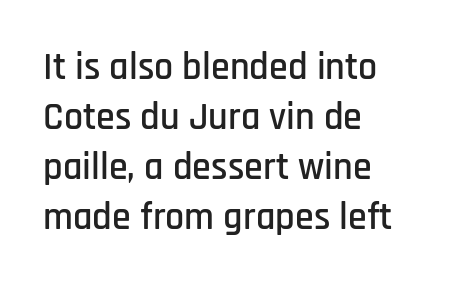
This is the regular roman posture of the typeface. A typesetter would label this face a sans. The area under the type is left untouched. Vertically, the passage feels balanced, rows spaced as you'd expect. These lines stack with their left ends in a neat column. Proportional: the letters do not fall into vertical columns.
